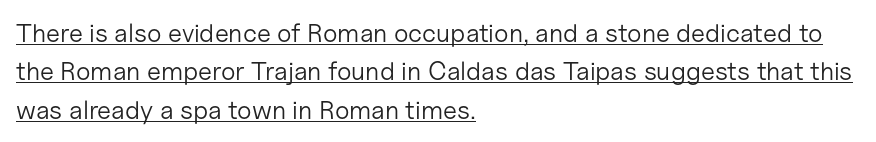
The image shows 26 px text type, upright; set left-aligned, normal line spacing (1.48x), normal letter spacing, underlined.
